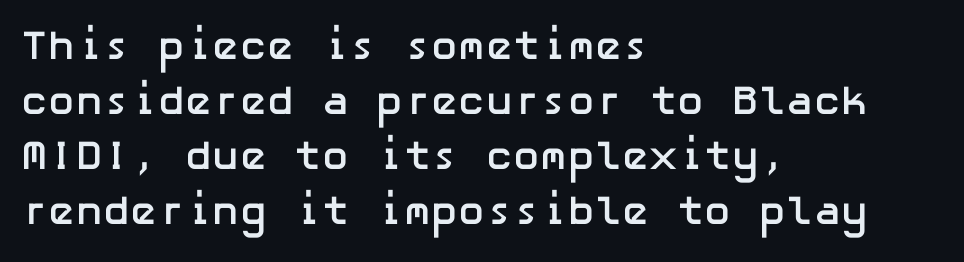
The letters sit at their default tracking, neither squeezed nor spread. Is there any slant? The stems are plumb. The text was rendered using a sans face with plain stroke endings. Underline: absent. Weight check: bold — yes, fully.
